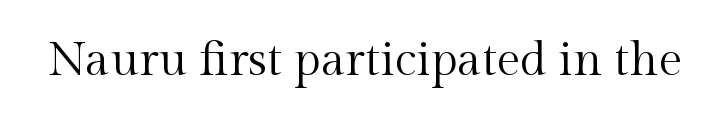
{"serif": "yes", "italic": "no", "bold": "no", "weight": "regular", "width": "normal", "x_height": "medium", "monospaced": "no", "underline": "no", "letter_spacing": "normal", "letter_spacing_em": 0.0, "glyph_px": 47}
